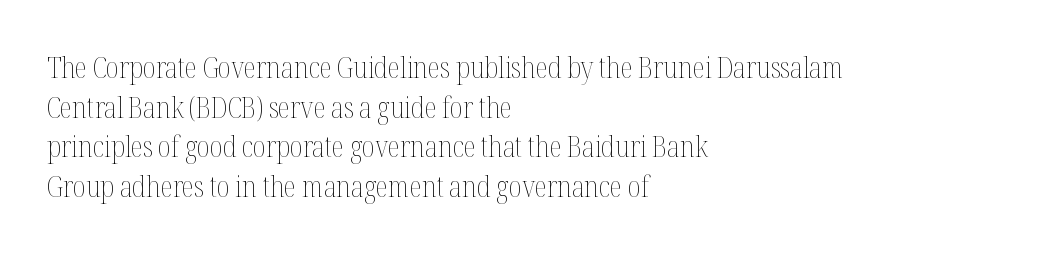
The image shows 29 px thin, condensed type, upright; set left-aligned, normal line spacing (1.37x), normal letter spacing, not underlined; medium stroke contrast and a medium x-height.
